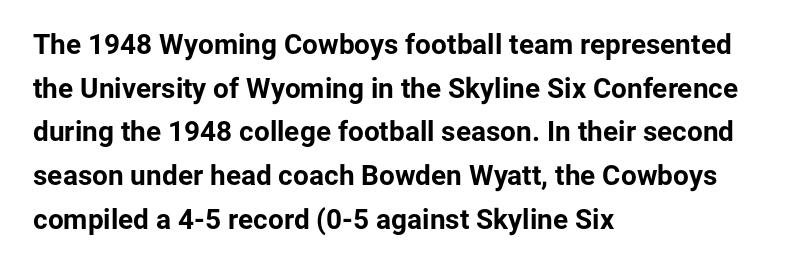
{"serif": "no", "italic": "no", "bold": "yes", "weight": "bold", "width": "normal", "stroke_contrast": "low", "x_height": "medium", "monospaced": "no", "underline": "no", "align": "left", "line_spacing": "normal", "line_spacing_ratio": 1.56, "letter_spacing": "normal", "letter_spacing_em": 0.0, "glyph_px": 28}
